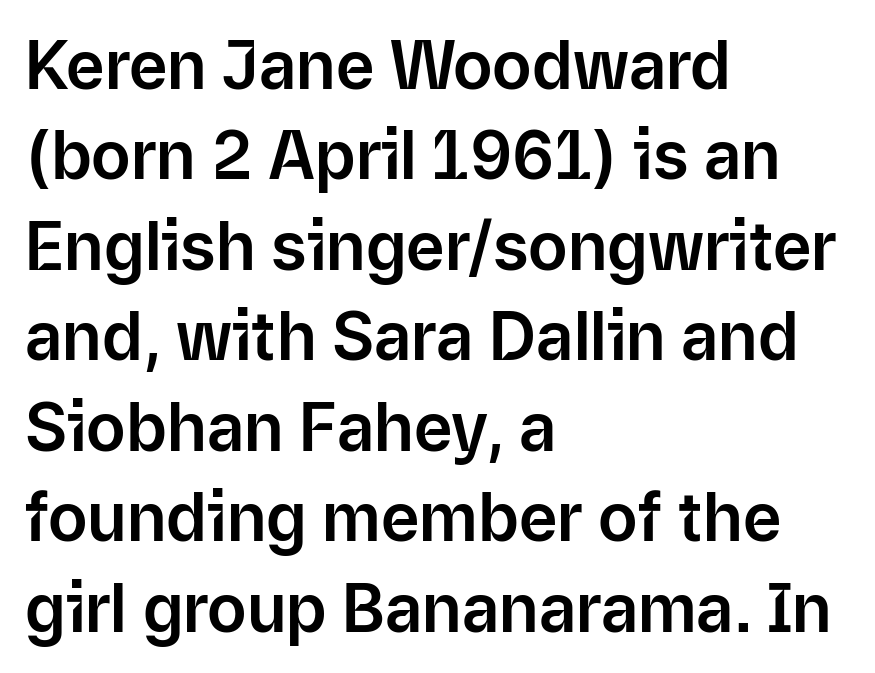
The image shows 66 px sans-serif type, upright; set left-aligned, normal line spacing (1.37x), normal letter spacing, not underlined; low stroke contrast and a medium x-height.
